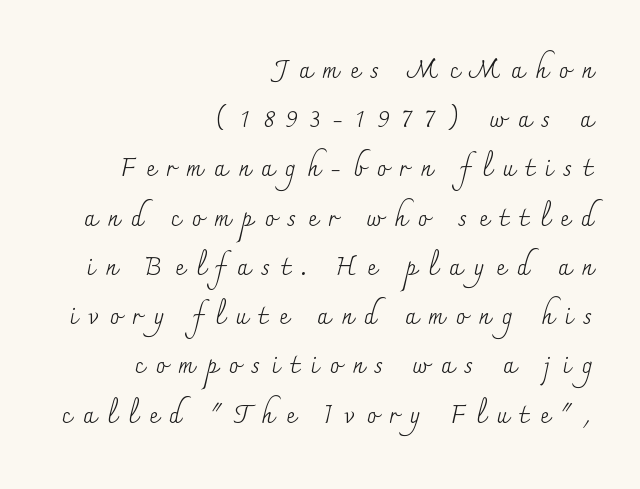
The lines are quadded right. No extra ink here — the face is not bold. The words here are not underlined. Quick note: interline space is abundant. The tracking reads as deliberately expanded to a designer's eye.
